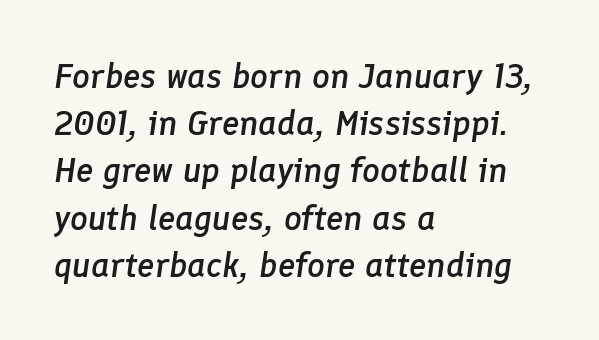
The image shows 35 px semibold type, italic (leaning right); set left-aligned, normal line spacing (1.35x), normal letter spacing, not underlined; low stroke contrast and a medium x-height.
